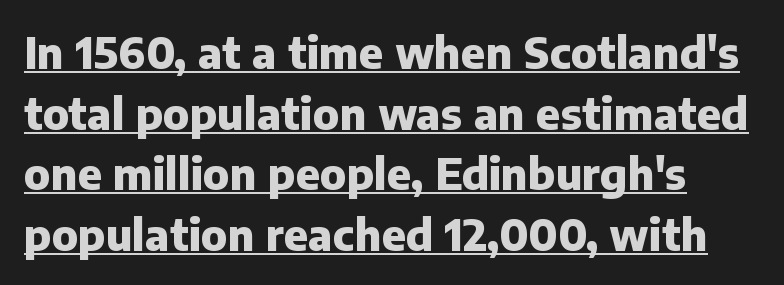
{"serif": "no", "italic": "no", "bold": "yes", "weight": "heavy", "width": "normal", "stroke_contrast": "low", "x_height": "medium", "monospaced": "no", "underline": "yes", "line_spacing": "normal", "line_spacing_ratio": 1.41, "letter_spacing": "normal", "letter_spacing_em": 0.0, "glyph_px": 43}
